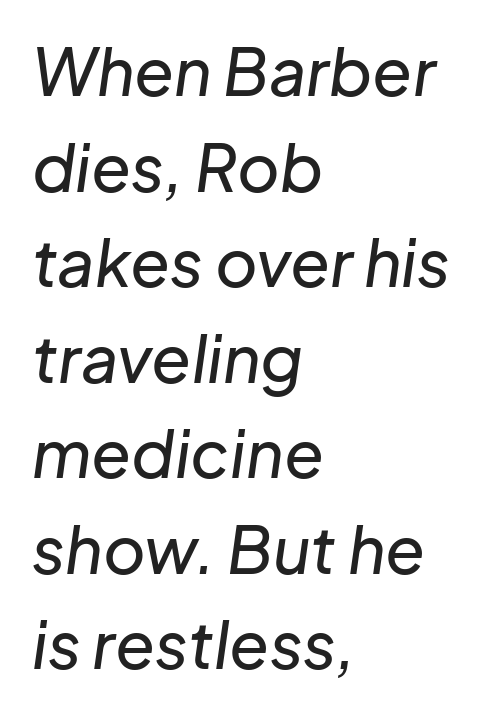
The image shows 65 px text type, italic (leaning right); set left-aligned, normal line spacing (1.47x), normal letter spacing, not underlined; low stroke contrast and a medium x-height.
